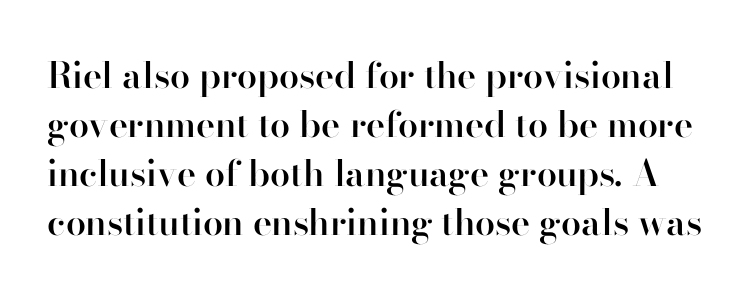
{"serif": "no", "italic": "no", "bold": "semi", "weight": "semibold", "width": "normal", "stroke_contrast": "high", "x_height": "small", "monospaced": "no", "underline": "no", "line_spacing": "normal", "line_spacing_ratio": 1.36, "letter_spacing": "normal", "letter_spacing_em": 0.0, "glyph_px": 36}
